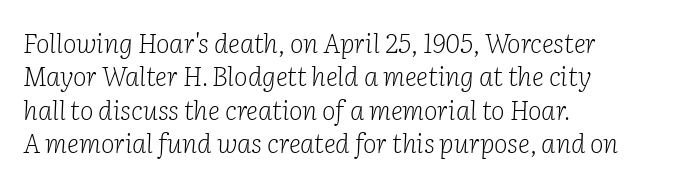
{"italic": "yes", "lean": "right", "slant_degrees": 2, "bold": "no", "underline": "no", "align": "left", "line_spacing": "normal", "line_spacing_ratio": 1.28, "letter_spacing": "normal", "letter_spacing_em": 0.0, "glyph_px": 26}
